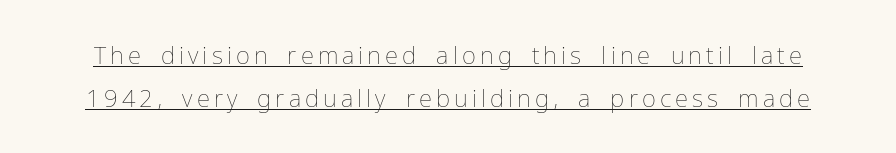
The passage shown is not bold in any degree. This sample uses an upright cut, with every glyph sitting square on the baseline. The typesetter has applied underlining to the passage shown.
